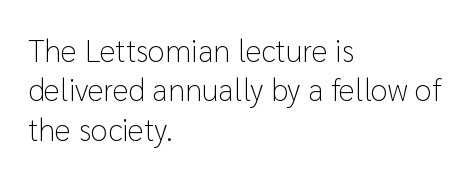
{"serif": "no", "italic": "no", "bold": "no", "weight": "light", "width": "normal", "stroke_contrast": "low", "x_height": "medium", "monospaced": "no", "underline": "no", "align": "left", "line_spacing": "normal", "line_spacing_ratio": 1.27, "letter_spacing": "normal", "letter_spacing_em": 0.0, "glyph_px": 31}
